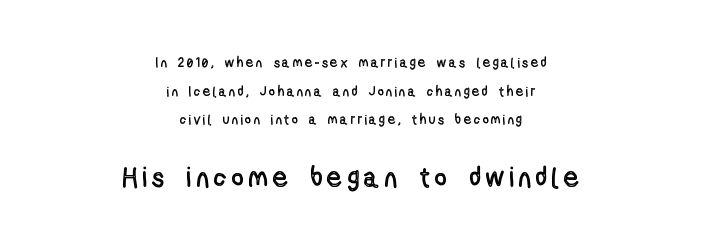
Looks like regular typesetting: each glyph gets only the width it needs. The rendering uses a large line-height, opening up the rows. Does the bottom block carry the larger type? Yes, it does. This sample is center-justified, so both line endings float freely. Rule under the text: the space is simply empty. It's the straight-up-and-down kind of type.
